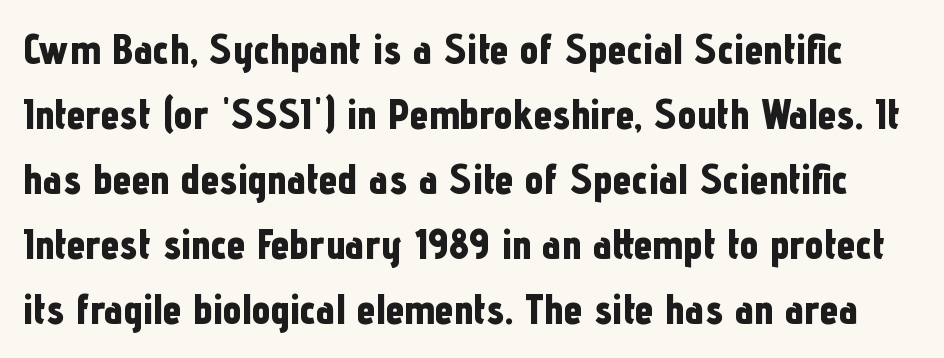
The words here are not underlined. Inter-character spacing is left at the font's built-in metrics. The rendering uses a moderate line-height, typical for paragraphs. Notice how the stems are strictly vertical — no italics here. The passage shown is typed in a proportional face where columns would drift.
